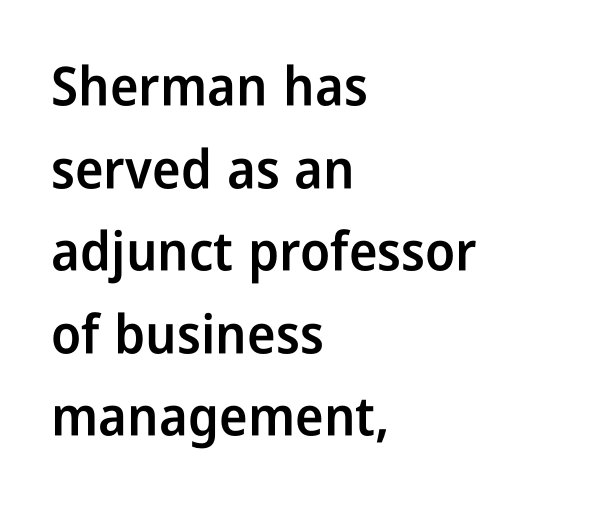
Q: Is the text bold? A: Semi-bold.
Q: Is the text italic (slanted)? A: No, it is upright.
Q: Is the typeface a serif or a sans-serif typeface? A: Sans-serif.
Q: Is the text underlined? A: No.
Q: How is the paragraph aligned? A: Left-aligned.
Q: Is the spacing between letters normal or unusually wide? A: Normal.
Q: Is the spacing between lines tight, normal or loose? A: Normal.
Q: Width (condensed, normal, or wide)? A: Condensed.
Q: Stroke contrast? A: Low.
Q: x-height? A: Medium.
Q: Monospaced? A: No.
